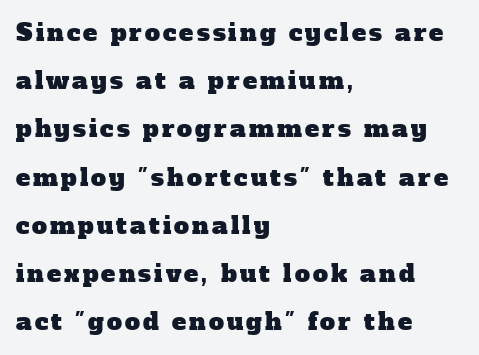
Q: Is the text underlined? A: No.
Q: How is the paragraph aligned? A: Left-aligned.
Q: Is the spacing between lines tight, normal or loose? A: Loose.
